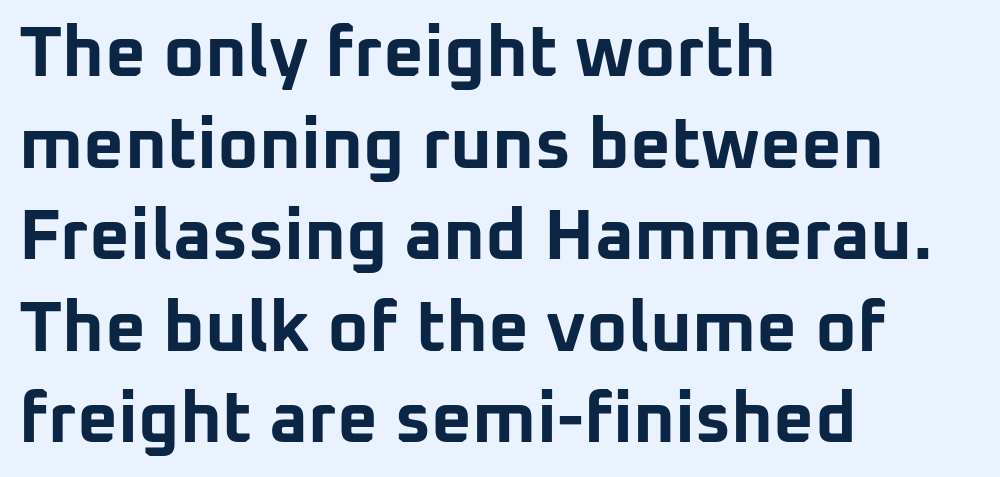
A bare baseline throughout the passage. The vertical gap from one line to the next is medium. Honestly, the letter spacing is just normal — you wouldn't notice it. Caption: bold face, heavy strokes. The passage shown is typed in a proportional face where columns would drift.
